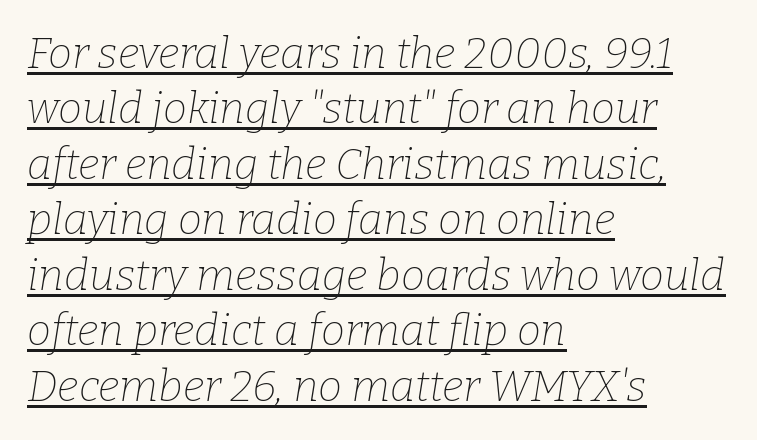
{"serif": "yes", "italic": "yes", "lean": "right", "slant_degrees": 9, "bold": "no", "weight": "thin", "width": "normal", "stroke_contrast": "low", "x_height": "medium", "monospaced": "no", "underline": "yes", "align": "left", "line_spacing": "normal", "line_spacing_ratio": 1.29, "letter_spacing": "normal", "letter_spacing_em": 0.0, "glyph_px": 43}
